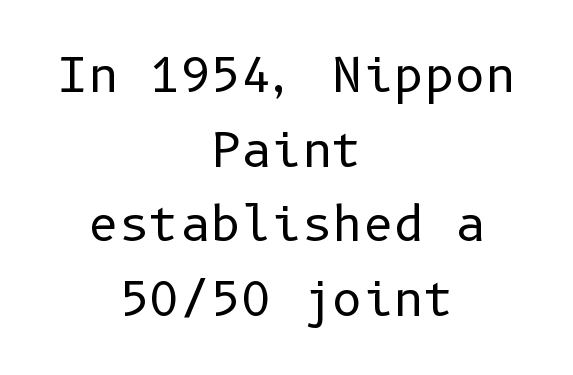
The image shows 47 px regular-weight sans-serif type, upright; set centered, normal line spacing (1.59x), normal letter spacing, not underlined; low stroke contrast and a medium x-height.
